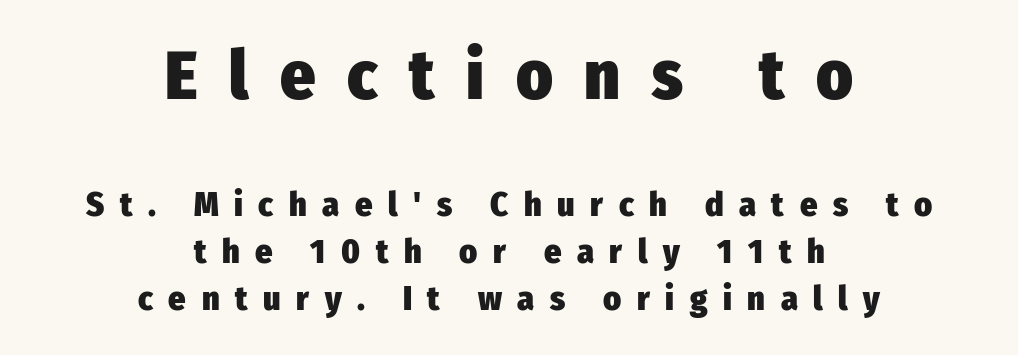
The image shows 69 px heavy, condensed sans-serif type, upright; set centered, normal line spacing (1.38x), unusually wide letter spacing (+0.46 em), not underlined; the first (top) block is 2.03x larger; low stroke contrast and a medium x-height.
